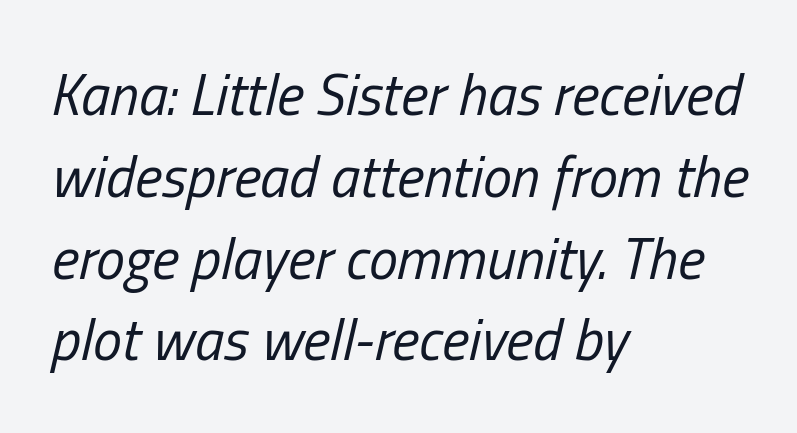
Q: Is the text bold? A: No.
Q: Is the text italic (slanted)? A: Yes, it leans right by about 13 degrees.
Q: Is the text underlined? A: No.
Q: How is the paragraph aligned? A: Left-aligned.
Q: Is the spacing between letters normal or unusually wide? A: Normal.
Q: Is the spacing between lines tight, normal or loose? A: Normal.
Q: Width (condensed, normal, or wide)? A: Condensed.
Q: Stroke contrast? A: Low.
Q: x-height? A: Medium.
Q: Monospaced? A: No.
